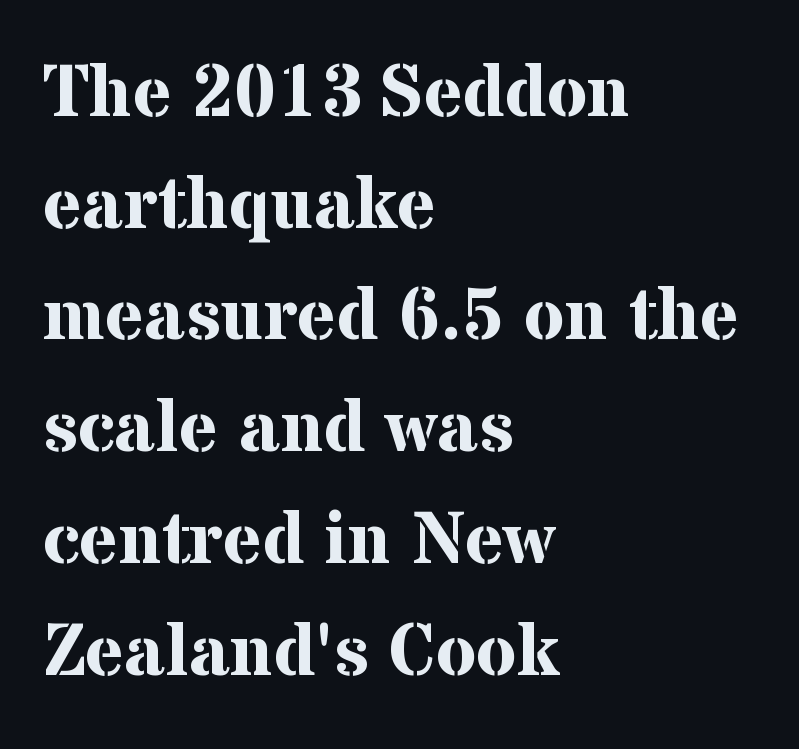
{"serif": "yes", "italic": "no", "bold": "yes", "weight": "bold", "width": "normal", "stroke_contrast": "medium", "x_height": "medium", "monospaced": "no", "underline": "no", "align": "left", "line_spacing": "normal", "line_spacing_ratio": 1.51, "letter_spacing": "normal", "letter_spacing_em": 0.0, "glyph_px": 74}
